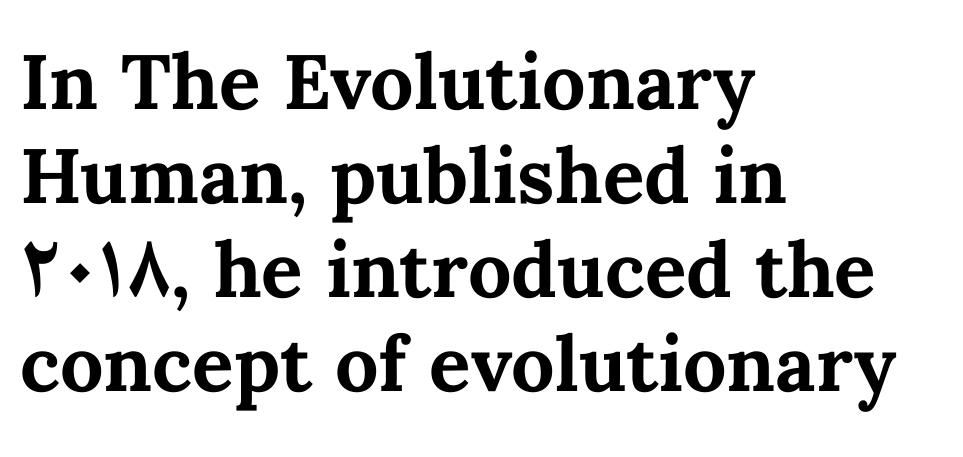
{"italic": "no", "bold": "yes", "weight": "bold", "width": "normal", "stroke_contrast": "medium", "x_height": "medium", "monospaced": "no", "underline": "no", "align": "left", "line_spacing_ratio": 1.22, "letter_spacing": "normal", "letter_spacing_em": 0.0, "glyph_px": 77}
